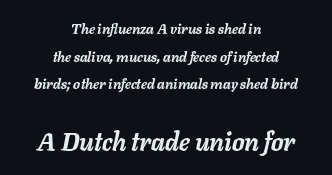
The image shows 25 px bold type, italic (leaning right); set centered, loose line spacing (1.97x), normal letter spacing, not underlined; the second (bottom) block is 1.79x larger.
